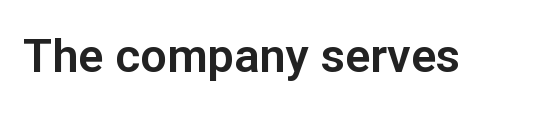
Each letter keeps its own natural width here, so spacing adapts to shape. A typesetter would label this face a sans. Bare-footed words on every line. The passage shown has conventional tracking throughout.
